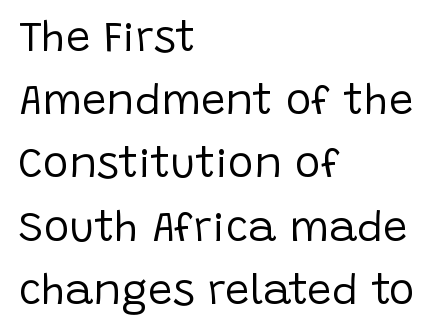
Is there much room between lines? A standard amount, neither cramped nor airy. Varying glyph widths throughout — classic text-font behaviour. The gaps between neighbouring characters are ordinary and unremarkable. This is roman type, the default non-slanted kind. The area under the type is left untouched. Nothing sits at the stroke ends, so this counts as sans-serif.
